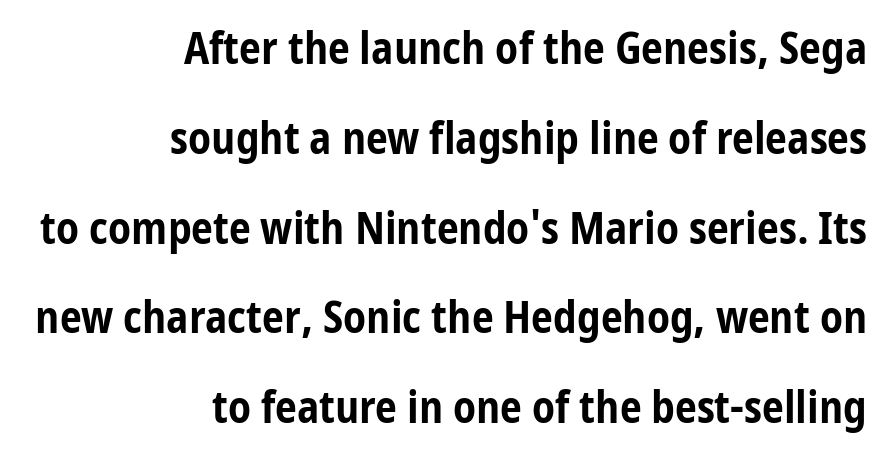
{"serif": "no", "italic": "no", "bold": "yes", "weight": "bold", "width": "condensed", "stroke_contrast": "low", "x_height": "medium", "monospaced": "no", "underline": "no", "align": "right", "line_spacing": "loose", "line_spacing_ratio": 2.04, "letter_spacing": "normal", "letter_spacing_em": 0.0, "glyph_px": 44}
